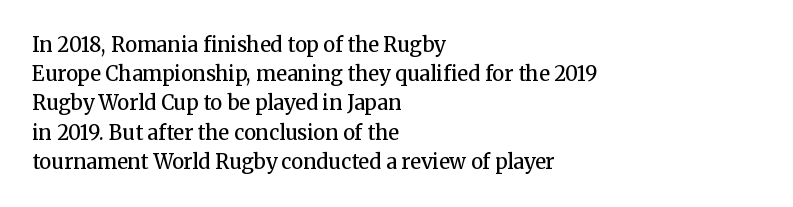
{"italic": "no", "bold": "semi", "underline": "no", "align": "left", "line_spacing": "normal", "line_spacing_ratio": 1.46, "letter_spacing": "normal", "letter_spacing_em": 0.0, "glyph_px": 20}
